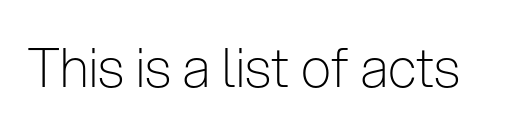
These lines are rendered in a variable-pitch font. Font category for this specimen: sans-serif. The lettering holds an erect, upright posture throughout. The zone under the glyphs is completely vacant. Letter spacing: default. Is this a heavy cut? Hardly; it is regular or lighter.
